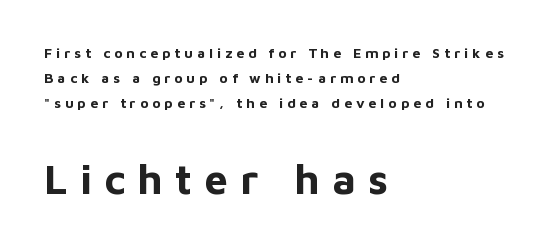
{"serif": "no", "italic": "no", "bold": "yes", "weight": "bold", "width": "normal", "stroke_contrast": "low", "x_height": "medium", "monospaced": "no", "underline": "no", "align": "left", "line_spacing_ratio": 1.79, "letter_spacing": "wide", "letter_spacing_em": 0.29, "larger_block": "second", "size_ratio": 3.0, "glyph_px": 42}
